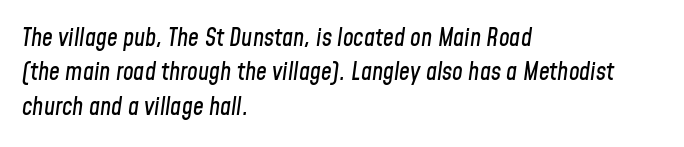
{"italic": "yes", "lean": "right", "slant_degrees": 8, "underline": "no", "align": "left", "line_spacing": "normal", "line_spacing_ratio": 1.43, "letter_spacing": "normal", "letter_spacing_em": 0.0, "glyph_px": 24}
